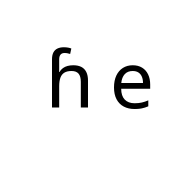
Q: Is the text bold? A: No.
Q: Is the text italic (slanted)? A: No, it is upright.
Q: Is the typeface a serif or a sans-serif typeface? A: Sans-serif.
Q: Is the text underlined? A: No.
Q: Is the spacing between letters normal or unusually wide? A: Unusually wide.
Q: Width (condensed, normal, or wide)? A: Normal.
Q: Stroke contrast? A: Low.
Q: x-height? A: Medium.
Q: Monospaced? A: No.
